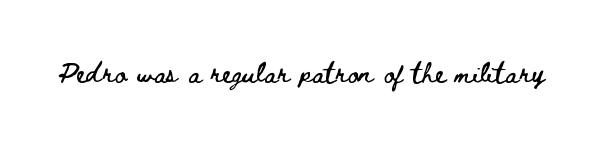
The string is rendered with underlining switched off. Students, note that the glyphs here touch the page at normal intervals.
